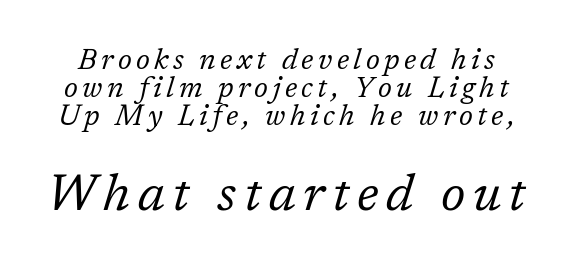
{"serif": "yes", "italic": "yes", "lean": "right", "slant_degrees": 17, "bold": "no", "weight": "regular", "width": "normal", "stroke_contrast": "low", "x_height": "medium", "monospaced": "no", "underline": "no", "line_spacing": "tight", "line_spacing_ratio": 0.97, "larger_block": "second", "size_ratio": 1.76, "glyph_px": 51}
